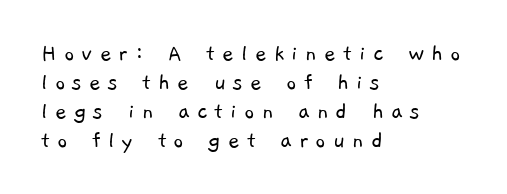
Is the stroke heavy? The answer is a plain regular-or-lighter. Which margin do the lines hug? The left one — the right edge is uneven. The gap between lines stays unmarked. A typesetter would call this heavily tracked-out type.
